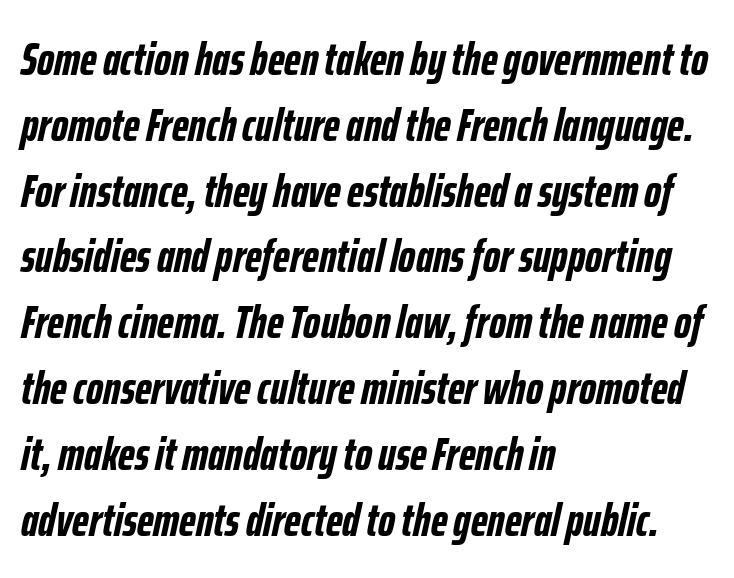
The block of text has a typical density, with ordinary space between rows. The text carries the slant typical of an italic or oblique font. Reading down the block, your eye returns to a fixed left position each line. Lines of text with bare space underneath. Set as a true bold cut, around the 700 mark. Here the designer chose a conventional face with non-uniform glyph widths.
